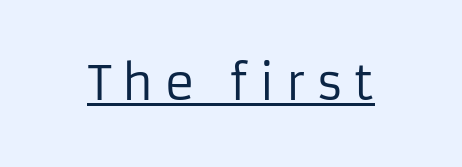
The image shows 47 px regular-weight sans-serif type, upright; set unusually wide letter spacing (+0.23 em), underlined; low stroke contrast and a medium x-height.
